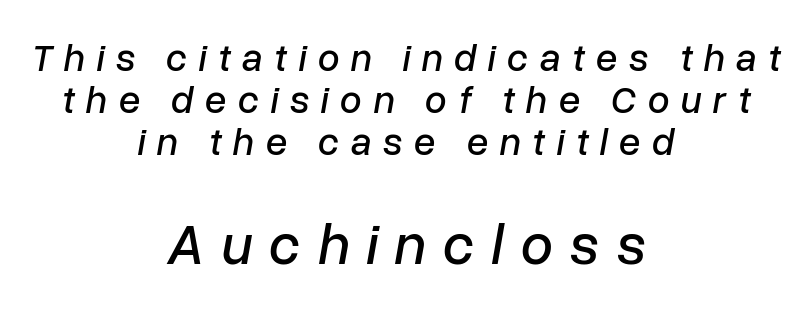
{"italic": "yes", "lean": "right", "slant_degrees": 10, "width": "normal", "stroke_contrast": "low", "x_height": "medium", "monospaced": "no", "underline": "no", "align": "center", "line_spacing": "tight", "line_spacing_ratio": 1.08, "letter_spacing": "wide", "letter_spacing_em": 0.29, "larger_block": "second", "size_ratio": 1.49, "glyph_px": 58}
